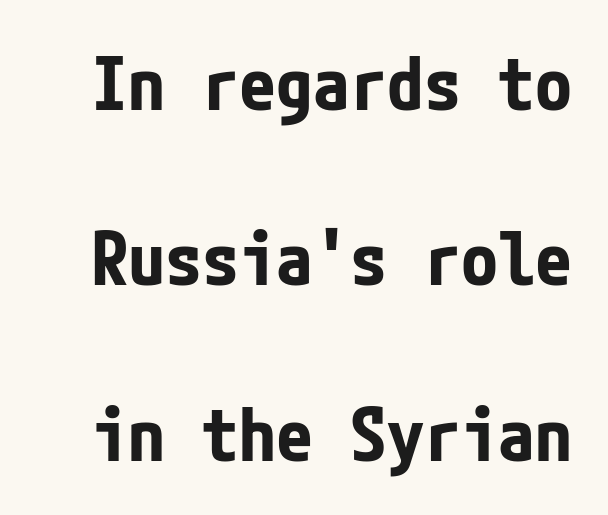
The space between consecutive lines is lavish. The glyphs have the mass of a bold cut. Style check: upright. Look at the tracking — it's just the regular setting, nothing added.
